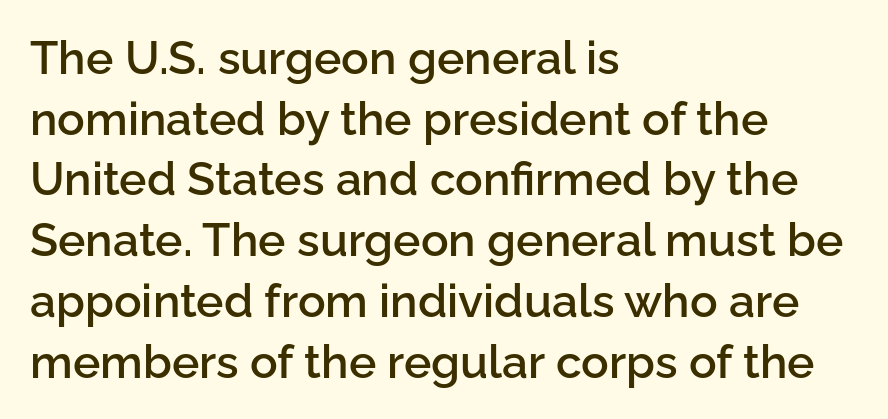
Q: Is the text bold? A: Semi-bold.
Q: Is the text italic (slanted)? A: No, it is upright.
Q: Is the typeface a serif or a sans-serif typeface? A: Sans-serif.
Q: Is the text underlined? A: No.
Q: How is the paragraph aligned? A: Left-aligned.
Q: Is the spacing between letters normal or unusually wide? A: Normal.
Q: Is the spacing between lines tight, normal or loose? A: Normal.
Q: Width (condensed, normal, or wide)? A: Normal.
Q: Stroke contrast? A: Low.
Q: x-height? A: Medium.
Q: Monospaced? A: No.
